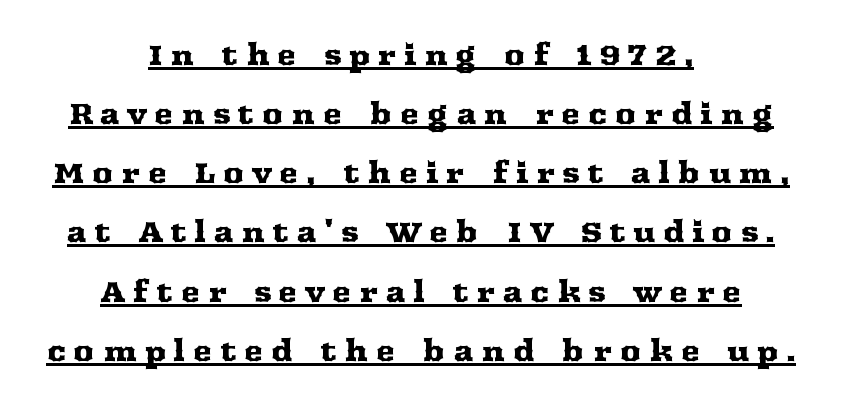
The image shows 29 px wide serif type, upright; set centered, loose line spacing (2.04x), unusually wide letter spacing (+0.26 em), underlined; medium stroke contrast and a medium x-height.
